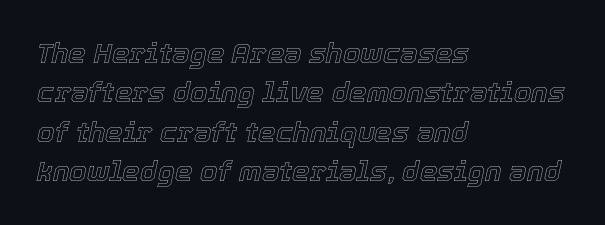
{"italic": "yes", "lean": "right", "slant_degrees": 12, "width": "normal", "x_height": "medium", "monospaced": "no", "underline": "no", "align": "left", "line_spacing": "normal", "line_spacing_ratio": 1.41, "letter_spacing": "normal", "letter_spacing_em": 0.0, "glyph_px": 28}
